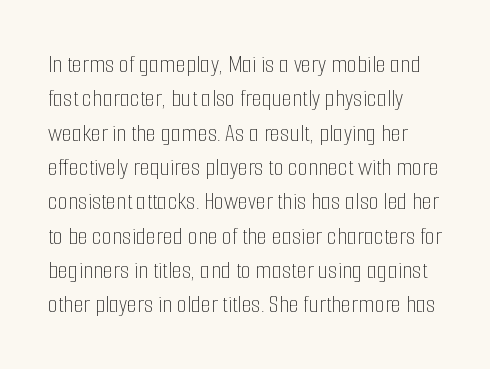
The image shows 26 px text type, upright; set normal line spacing (1.32x), normal letter spacing, not underlined.
